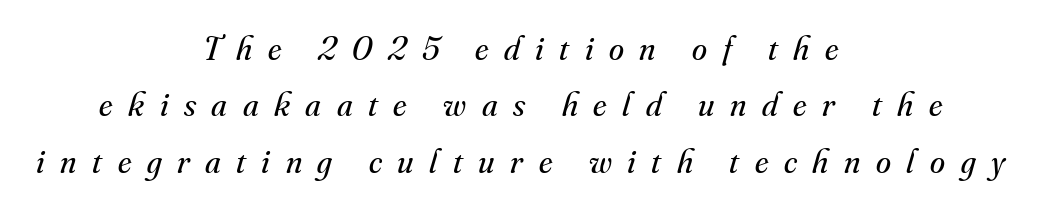
{"serif": "yes", "italic": "yes", "lean": "right", "slant_degrees": 16, "bold": "no", "weight": "regular", "width": "normal", "stroke_contrast": "medium", "x_height": "small", "monospaced": "no", "underline": "no", "align": "center", "line_spacing": "normal", "line_spacing_ratio": 1.66, "letter_spacing": "wide", "letter_spacing_em": 0.46, "glyph_px": 34}
